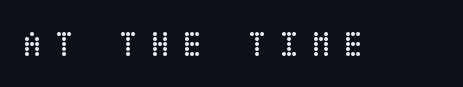
{"italic": "no", "bold": "no", "weight": "regular", "width": "condensed", "stroke_contrast": "low", "x_height": "large", "underline": "no", "letter_spacing": "wide", "letter_spacing_em": 0.32, "glyph_px": 37}
